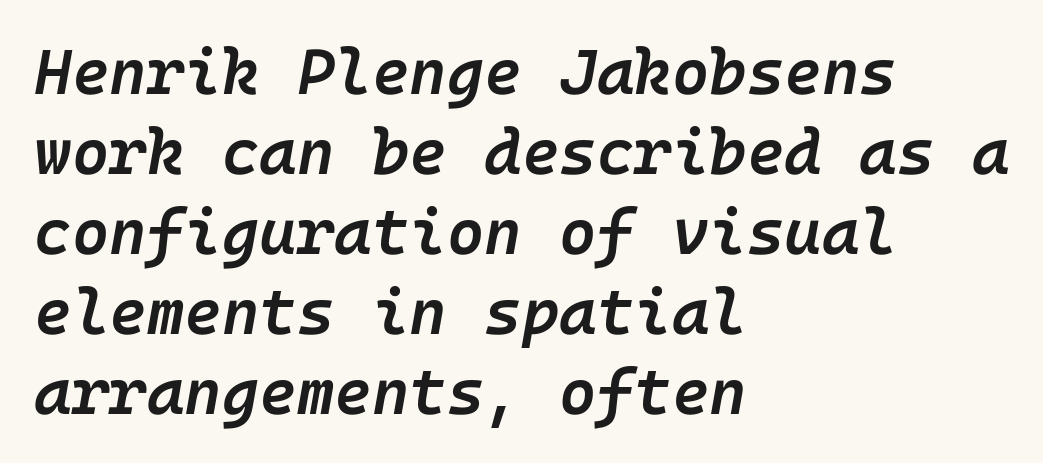
Q: Is the text bold? A: Semi-bold.
Q: Is the text italic (slanted)? A: Yes, it leans right by about 10 degrees.
Q: Is the text underlined? A: No.
Q: How is the paragraph aligned? A: Left-aligned.
Q: Is the spacing between letters normal or unusually wide? A: Normal.
Q: Is the spacing between lines tight, normal or loose? A: Normal.
Q: Width (condensed, normal, or wide)? A: Normal.
Q: Stroke contrast? A: Low.
Q: x-height? A: Medium.
